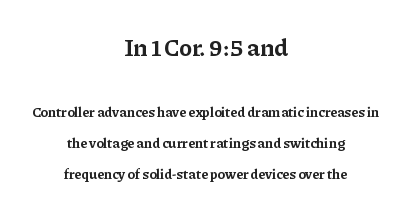
Q: Is the text bold? A: Yes.
Q: Is the text italic (slanted)? A: No, it is upright.
Q: Is the text underlined? A: No.
Q: How is the paragraph aligned? A: Centered.
Q: Is the spacing between letters normal or unusually wide? A: Normal.
Q: Is the spacing between lines tight, normal or loose? A: Loose.
Q: Which block of text is set in a larger size, the first (top) or the second (bottom)? A: The first (top) one.
